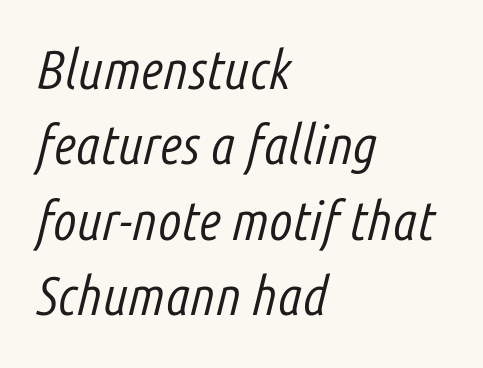
The image shows 55 px light, condensed type, italic (leaning right); set left-aligned, normal line spacing (1.37x), normal letter spacing, not underlined; low stroke contrast and a medium x-height.
